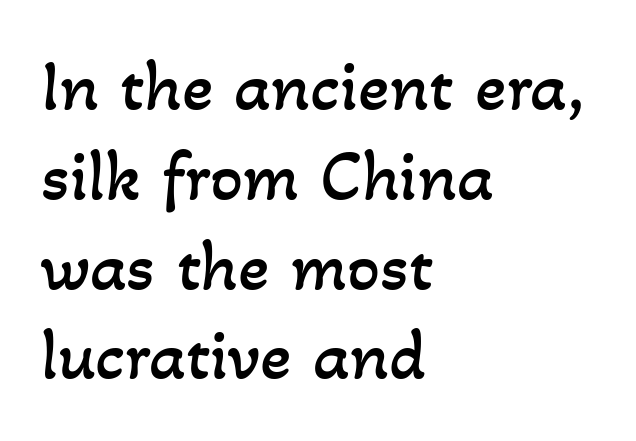
The rendering uses natural spacing where letterforms have individual widths. The specimen omits any rule beneath the text block's lines. Characters follow at the spacing the type designer built in. The passage shown is not bold in any degree. A student would call this left alignment; a typographer would say flush left, rag right.
